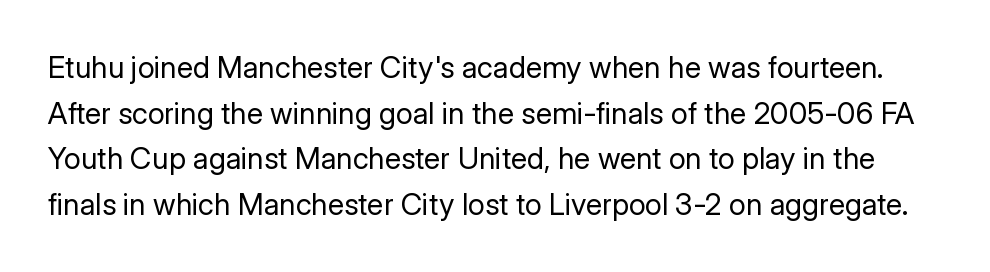
{"serif": "no", "italic": "no", "bold": "no", "weight": "regular", "width": "normal", "stroke_contrast": "low", "x_height": "medium", "monospaced": "no", "underline": "no", "line_spacing": "normal", "line_spacing_ratio": 1.52, "letter_spacing": "normal", "letter_spacing_em": 0.0, "glyph_px": 30}
